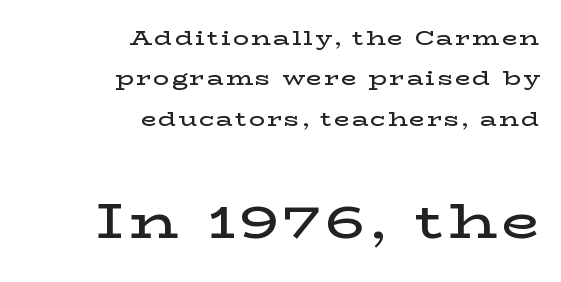
The image shows 49 px semibold, wide serif type, upright; set right-aligned, loose line spacing (2.02x), not underlined; the second (bottom) block is 2.45x larger; low stroke contrast and a medium x-height.
